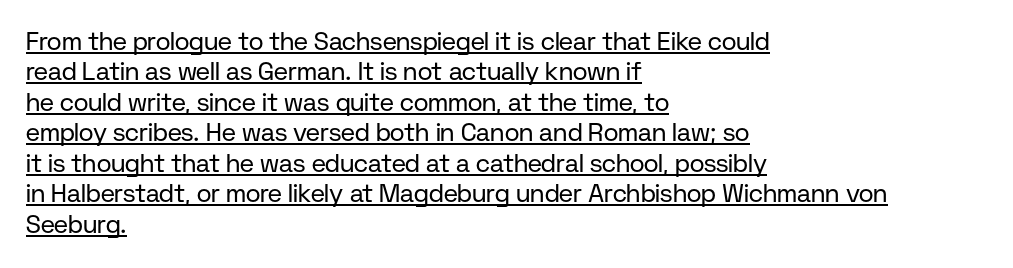
One-word summary of the alignment: left. The weight would be labelled regular, book, light, or lighter still. Decoration check: the copy is underlined. You could call the tracking neutral — neither tight nor loose. These lines were composed using upright roman letters.
